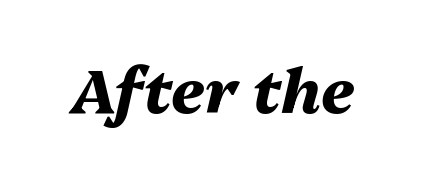
Nobody touched the tracking dial on this one. Emphasis-style slanted type is in use. Proportional: the letters do not fall into vertical columns. Compared with an ordinary text face, these strokes are far heavier — a full bold. Check the space under the baseline: it is left empty.
